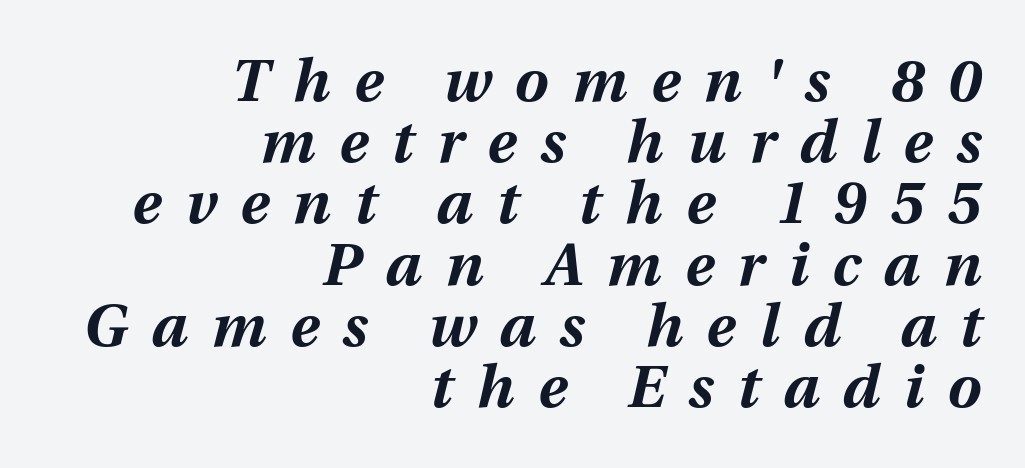
I'd describe the lettering as bold — thick and assertive. Compared with typical paragraphs, the rows here are closer together. The whole block is typeset with a tilt. Honestly, there is no underline to notice here at all. Observe the wide spacing: letters keep a clear distance from each other.
